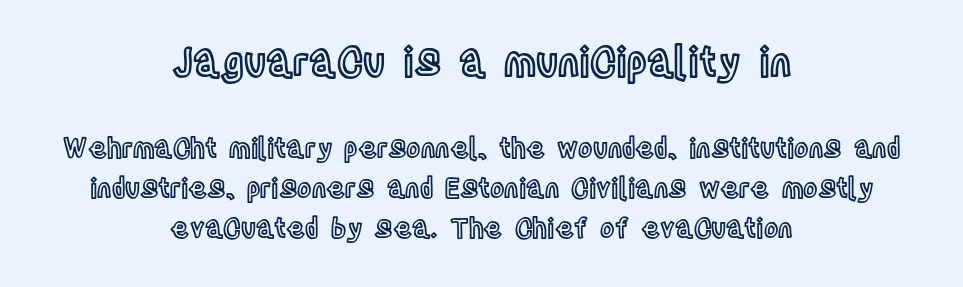
Every character sits straight up, as roman type does. These lines stack symmetrically, like a column narrowing and widening about its center. Baseline-to-baseline distance is the conventional proportion of letter height. A clean baseline with only descenders dipping below it. The passage shown begins with its larger block and ends with its smaller one. Each word holds together tightly as a unit, with standard inter-letter gaps.
